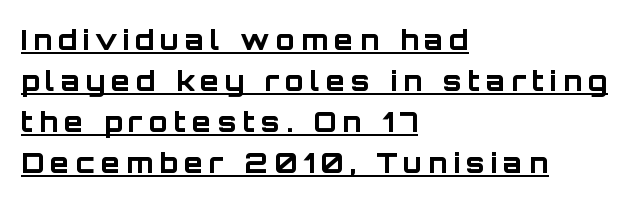
Spacing between characters has been opened up far beyond the box default. As a designer I'd log this as weight 700, bold. A typesetter would call this leading conventional body-copy spacing. Proportional: the letters do not fall into vertical columns.
